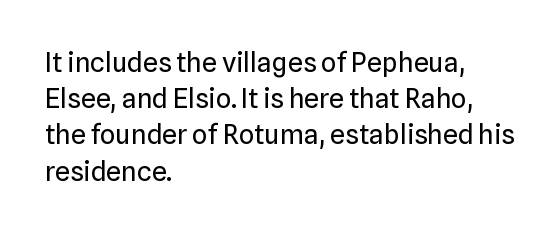
The strokes carry an ordinary text weight at most. Teacher's note: observe the even left margin — that is flush-left alignment. The lines sit at an ordinary, default distance from one another. Does extra space separate the letters? No, they use regular spacing. Posture: vertical. The specimen omits any rule beneath the text block's lines.
